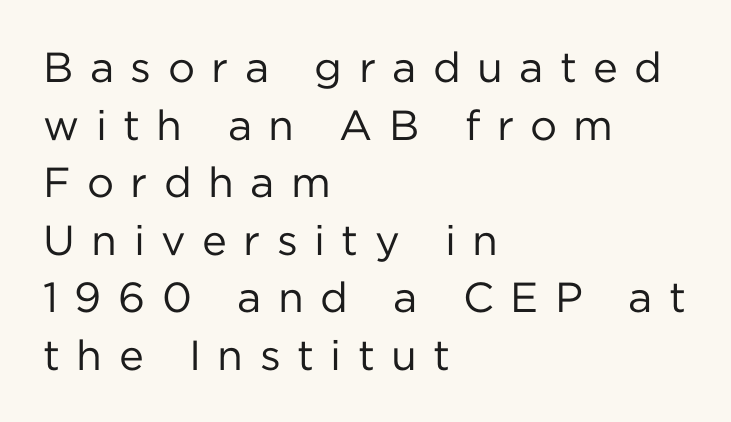
The image shows 42 px regular-weight sans-serif type, upright; set left-aligned, normal line spacing (1.37x), unusually wide letter spacing (+0.39 em), not underlined; low stroke contrast and a medium x-height.
